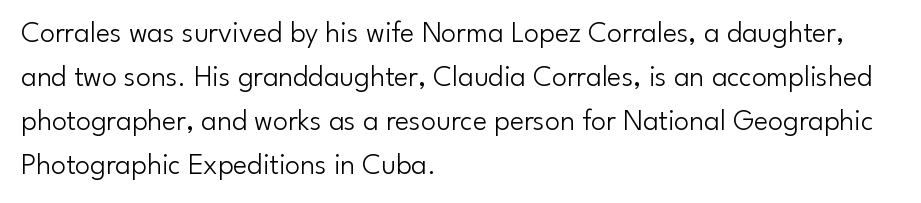
Q: Is the text bold? A: No.
Q: Is the text italic (slanted)? A: No, it is upright.
Q: Is the typeface a serif or a sans-serif typeface? A: Sans-serif.
Q: Is the text underlined? A: No.
Q: How is the paragraph aligned? A: Left-aligned.
Q: Is the spacing between letters normal or unusually wide? A: Normal.
Q: Is the spacing between lines tight, normal or loose? A: Normal.
Q: Width (condensed, normal, or wide)? A: Normal.
Q: Stroke contrast? A: Low.
Q: x-height? A: Small.
Q: Monospaced? A: No.
